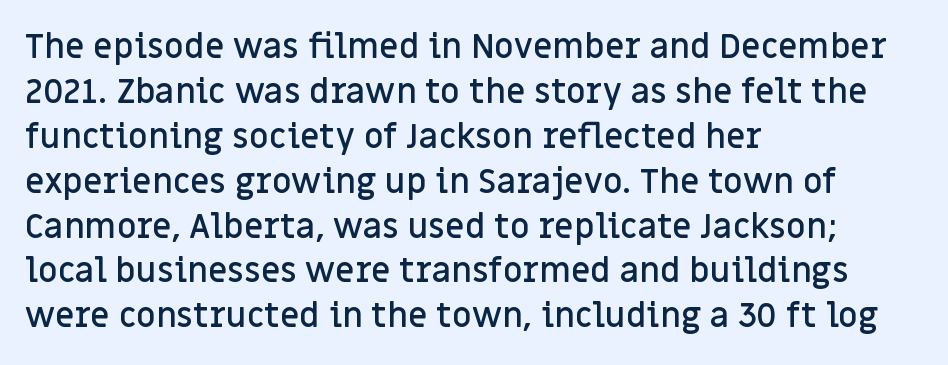
Nobody drew a line under any word here. Proportional: the letters do not fall into vertical columns. The letters stand upright; this is a roman face. The letters sit at their default tracking, neither squeezed nor spread. A fair bit of extra ink — the face is semibold, not bold. Stroke terminals: plain, sans-serif.
